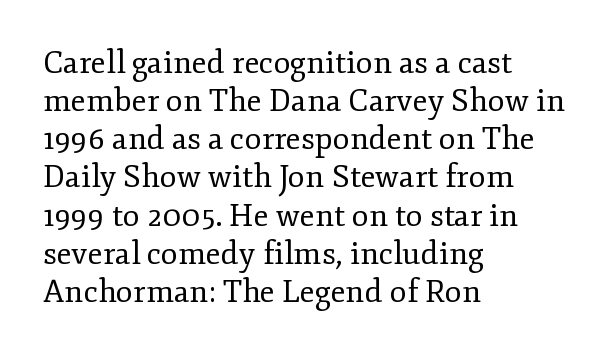
Q: Is the text bold? A: No.
Q: Is the text italic (slanted)? A: No, it is upright.
Q: Is the typeface a serif or a sans-serif typeface? A: Serif.
Q: Is the text underlined? A: No.
Q: How is the paragraph aligned? A: Left-aligned.
Q: Is the spacing between letters normal or unusually wide? A: Normal.
Q: Width (condensed, normal, or wide)? A: Normal.
Q: Stroke contrast? A: Low.
Q: x-height? A: Small.
Q: Monospaced? A: No.
